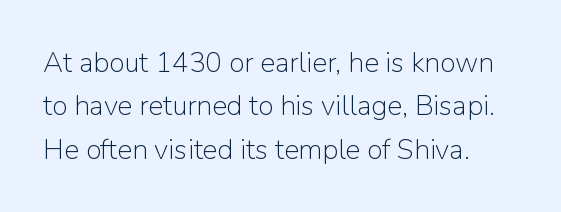
Students, observe: this is what conventionally led text looks like. These lines keep a tight, regular rhythm from letter to letter. The passage shown is typed in a proportional face where columns would drift. A clean baseline with only descenders dipping below it.
